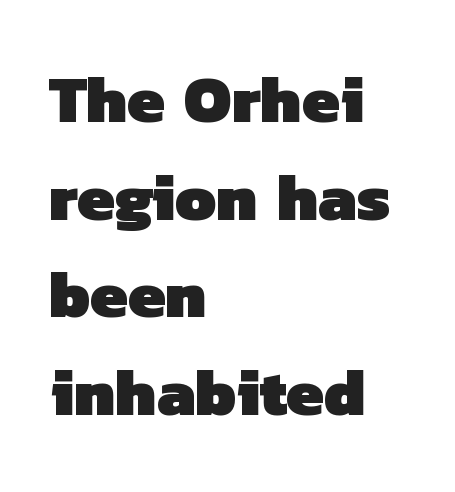
Clear beneath every line of the passage. Strong, thick strokes mark this as bold type. If you drew a ruler down the left edge, every line would touch it. A typesetter would label this face a sans. A typesetter would call this zero additional tracking. Looks like regular typesetting: each glyph gets only the width it needs.
